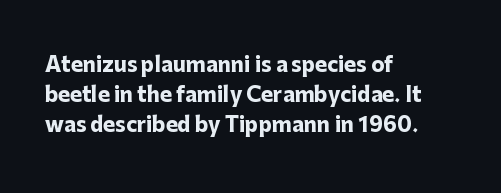
Summary of weight: heavy, a full bold. This sample is left-justified, so line endings fall wherever the words run out. The type sits square on the baseline with zero lean. The lines sit at an ordinary, default distance from one another. A bare baseline throughout the passage. This sample uses plain, unmodified letter spacing.
